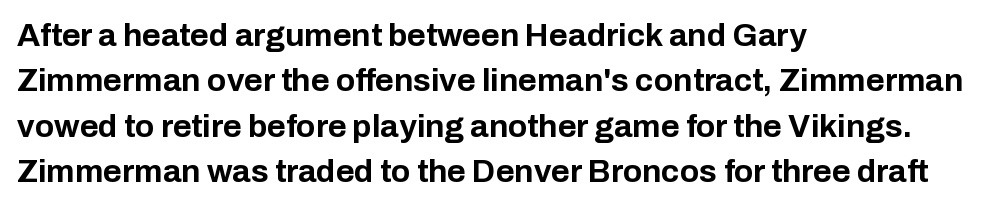
The image shows 32 px bold sans-serif type, upright; set left-aligned, normal line spacing (1.42x), normal letter spacing, not underlined; low stroke contrast and a medium x-height.
